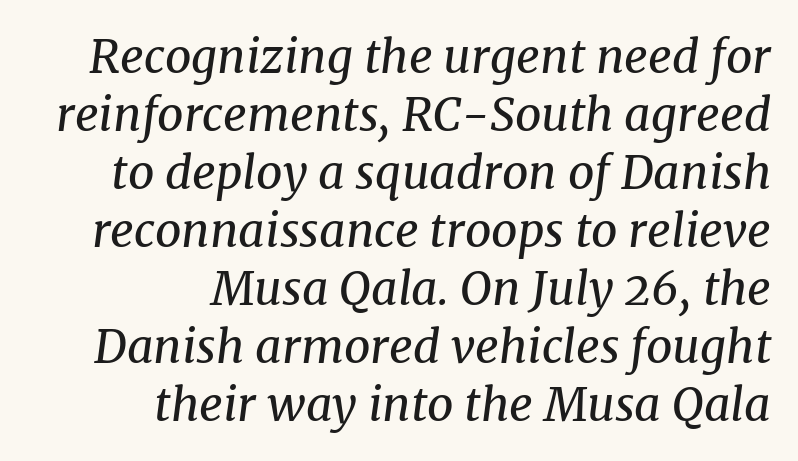
Think of a printed novel: that variable character pitch is what you see here. A normal amount of white space separates one row of letters from the next. Little horizontal feet cap the strokes, marking this as serif type. Caption: multi-line text, flush right, ragged left. No word sits above an underline. The face looks like a standard text weight, possibly lighter.
